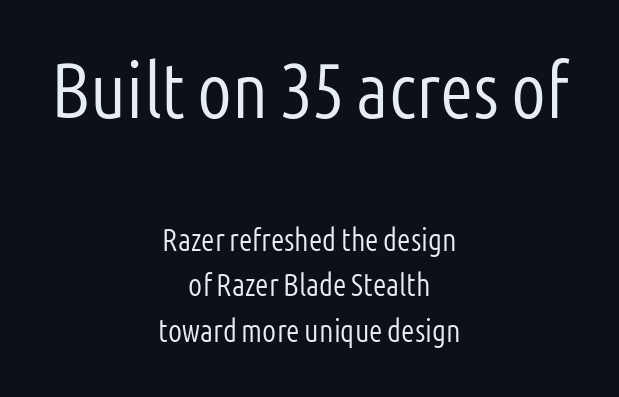
{"serif": "no", "italic": "no", "bold": "no", "weight": "light", "width": "condensed", "stroke_contrast": "low", "x_height": "medium", "monospaced": "no", "underline": "no", "align": "center", "line_spacing": "normal", "line_spacing_ratio": 1.48, "letter_spacing": "normal", "letter_spacing_em": 0.0, "larger_block": "first", "size_ratio": 2.48, "glyph_px": 77}
